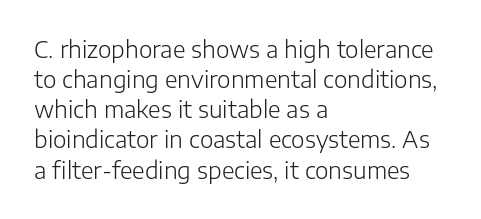
{"italic": "no", "bold": "no", "underline": "no", "align": "left", "line_spacing": "normal", "line_spacing_ratio": 1.31, "letter_spacing": "normal", "letter_spacing_em": 0.0, "glyph_px": 23}
